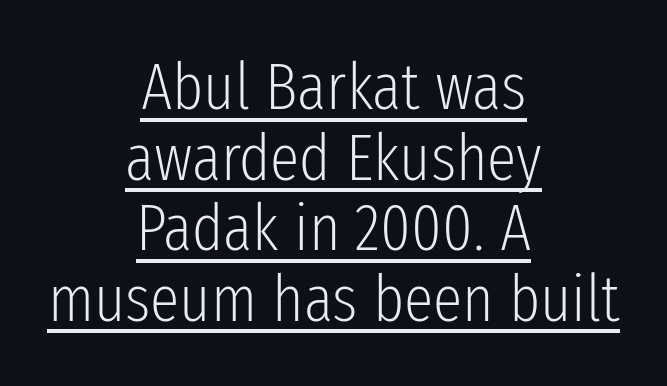
The image shows 66 px light, condensed sans-serif type, upright; set centered, tight line spacing (1.07x), normal letter spacing, underlined; low stroke contrast and a medium x-height.
